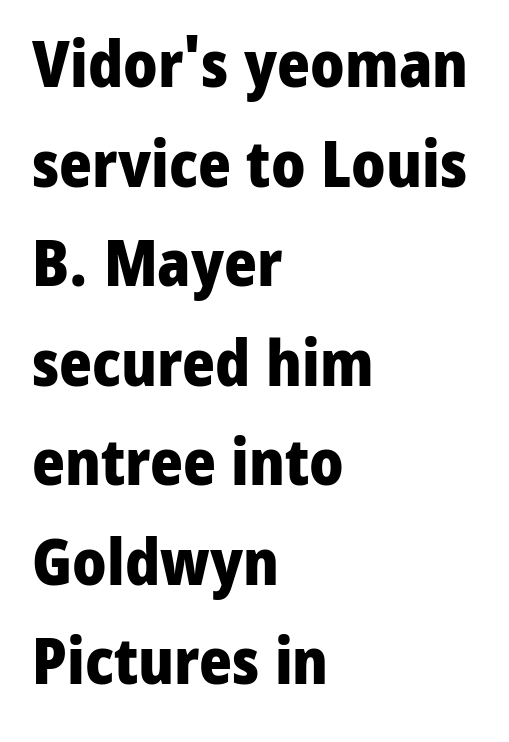
{"serif": "no", "italic": "no", "bold": "yes", "weight": "heavy", "width": "normal", "stroke_contrast": "low", "x_height": "medium", "monospaced": "no", "underline": "no", "align": "left", "line_spacing": "normal", "line_spacing_ratio": 1.58, "letter_spacing": "normal", "letter_spacing_em": 0.0, "glyph_px": 63}
